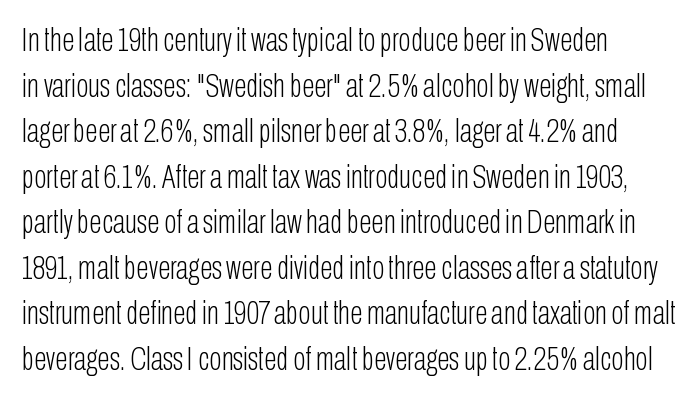
Q: Is the text bold? A: No.
Q: Is the text italic (slanted)? A: No, it is upright.
Q: Is the typeface a serif or a sans-serif typeface? A: Sans-serif.
Q: Is the text underlined? A: No.
Q: How is the paragraph aligned? A: Left-aligned.
Q: Is the spacing between letters normal or unusually wide? A: Normal.
Q: Is the spacing between lines tight, normal or loose? A: Normal.
Q: Width (condensed, normal, or wide)? A: Condensed.
Q: Stroke contrast? A: Low.
Q: x-height? A: Medium.
Q: Monospaced? A: No.
